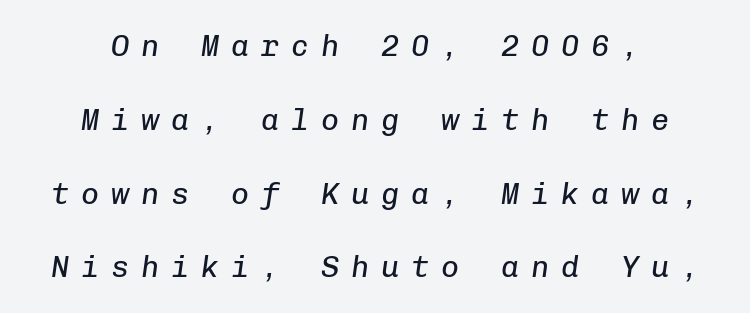
{"italic": "yes", "lean": "right", "slant_degrees": 8, "bold": "no", "weight": "regular", "width": "normal", "stroke_contrast": "low", "x_height": "medium", "monospaced": "yes", "underline": "no", "align": "center", "line_spacing": "loose", "line_spacing_ratio": 2.46, "letter_spacing": "wide", "letter_spacing_em": 0.4, "glyph_px": 30}
